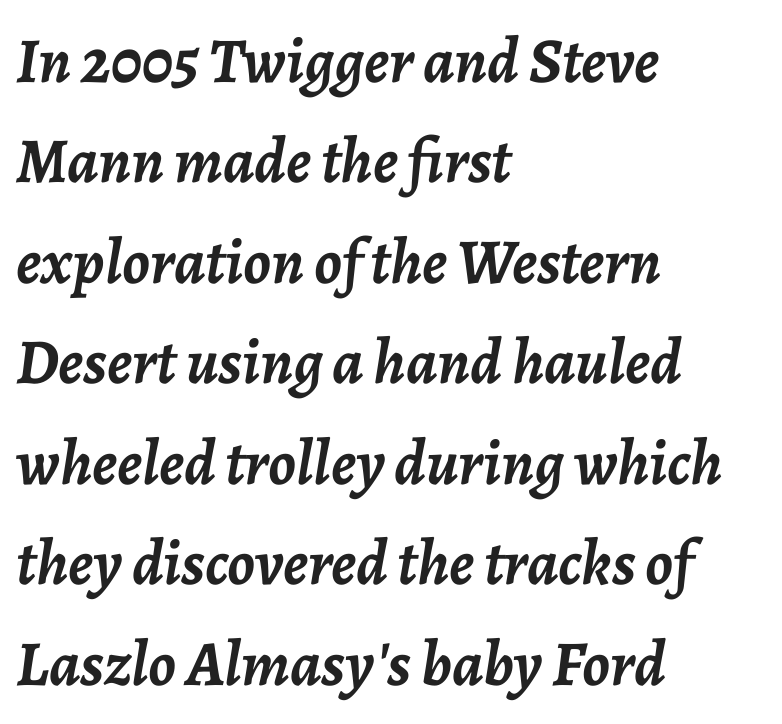
Q: Is the text bold? A: Yes.
Q: Is the text italic (slanted)? A: Yes, it leans right by about 7 degrees.
Q: Is the text underlined? A: No.
Q: How is the paragraph aligned? A: Left-aligned.
Q: Is the spacing between letters normal or unusually wide? A: Normal.
Q: Is the spacing between lines tight, normal or loose? A: Normal.
Q: Width (condensed, normal, or wide)? A: Normal.
Q: Stroke contrast? A: Low.
Q: x-height? A: Medium.
Q: Monospaced? A: No.
